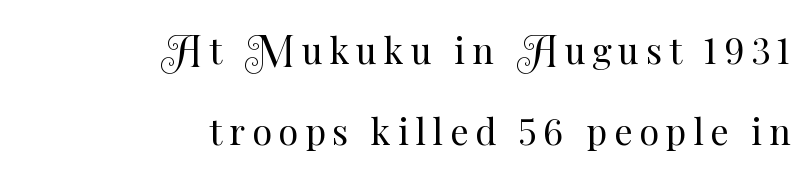
{"italic": "no", "bold": "no", "weight": "regular", "width": "normal", "stroke_contrast": "medium", "x_height": "small", "monospaced": "no", "underline": "no", "align": "right", "line_spacing": "loose", "line_spacing_ratio": 2.26, "glyph_px": 36}
